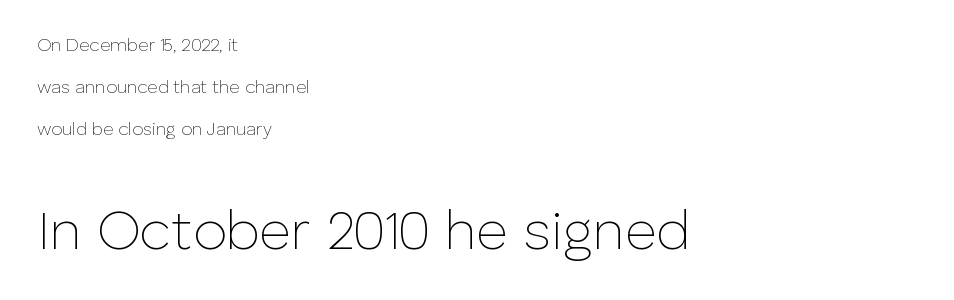
Q: Is the text bold? A: No.
Q: Is the text italic (slanted)? A: No, it is upright.
Q: Is the typeface a serif or a sans-serif typeface? A: Sans-serif.
Q: Is the text underlined? A: No.
Q: How is the paragraph aligned? A: Left-aligned.
Q: Is the spacing between letters normal or unusually wide? A: Normal.
Q: Is the spacing between lines tight, normal or loose? A: Loose.
Q: Which block of text is set in a larger size, the first (top) or the second (bottom)? A: The second (bottom) one.
Q: Width (condensed, normal, or wide)? A: Normal.
Q: Stroke contrast? A: Low.
Q: x-height? A: Medium.
Q: Monospaced? A: No.
